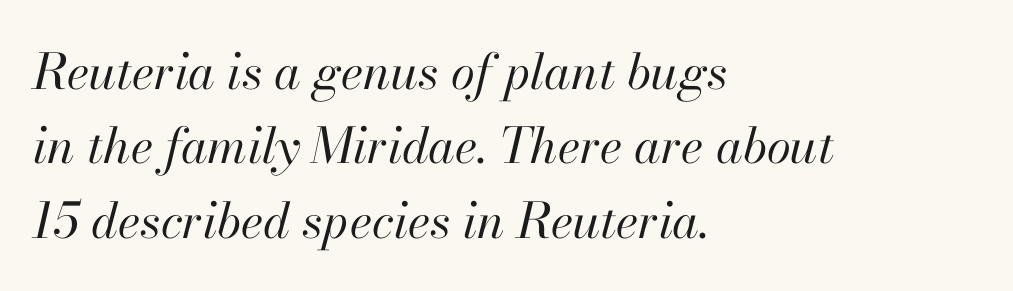
Q: Is the text bold? A: No.
Q: Is the text italic (slanted)? A: Yes, it leans right by about 13 degrees.
Q: Is the text underlined? A: No.
Q: How is the paragraph aligned? A: Left-aligned.
Q: Is the spacing between letters normal or unusually wide? A: Normal.
Q: Is the spacing between lines tight, normal or loose? A: Normal.
Q: Width (condensed, normal, or wide)? A: Normal.
Q: Stroke contrast? A: High.
Q: x-height? A: Small.
Q: Monospaced? A: No.
